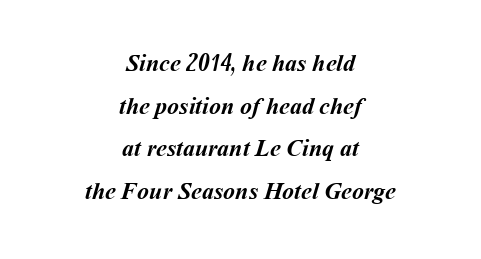
Q: Is the text bold? A: Yes.
Q: Is the text underlined? A: No.
Q: How is the paragraph aligned? A: Centered.
Q: Is the spacing between letters normal or unusually wide? A: Normal.
